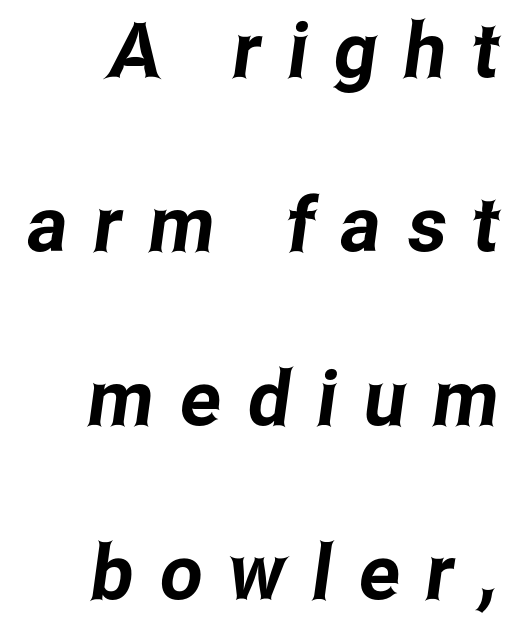
Q: Is the typeface a serif or a sans-serif typeface? A: Sans-serif.
Q: Is the text underlined? A: No.
Q: Is the spacing between letters normal or unusually wide? A: Unusually wide.
Q: Is the spacing between lines tight, normal or loose? A: Loose.
Q: Width (condensed, normal, or wide)? A: Condensed.
Q: Stroke contrast? A: Low.
Q: x-height? A: Medium.
Q: Monospaced? A: No.
